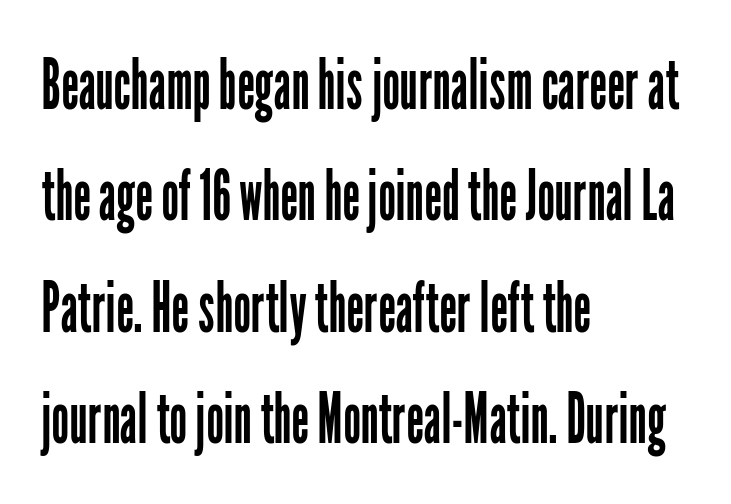
{"serif": "no", "italic": "no", "bold": "no", "weight": "regular", "width": "condensed", "stroke_contrast": "low", "x_height": "medium", "monospaced": "no", "underline": "no", "align": "left", "line_spacing": "normal", "line_spacing_ratio": 1.59, "letter_spacing": "normal", "letter_spacing_em": 0.0, "glyph_px": 70}
